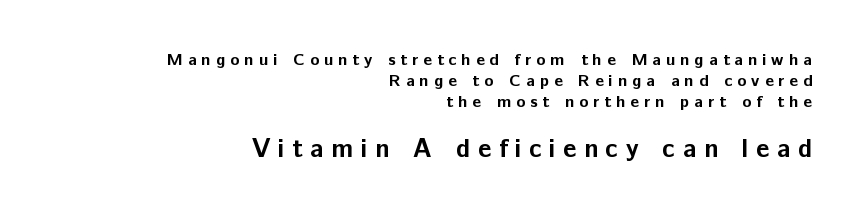
{"italic": "no", "bold": "yes", "underline": "no", "align": "right", "line_spacing": "normal", "line_spacing_ratio": 1.25, "letter_spacing": "wide", "letter_spacing_em": 0.29, "larger_block": "second", "size_ratio": 1.53, "glyph_px": 26}
